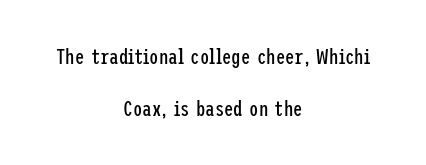
The image shows 21 px text type, upright; set centered, loose line spacing (2.46x), normal letter spacing, not underlined.
